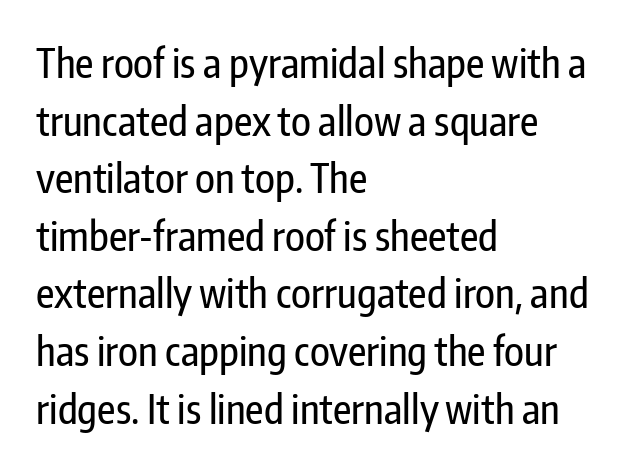
{"serif": "no", "italic": "no", "width": "condensed", "stroke_contrast": "low", "x_height": "medium", "monospaced": "no", "underline": "no", "align": "left", "line_spacing": "normal", "line_spacing_ratio": 1.44, "letter_spacing": "normal", "letter_spacing_em": 0.0, "glyph_px": 40}
